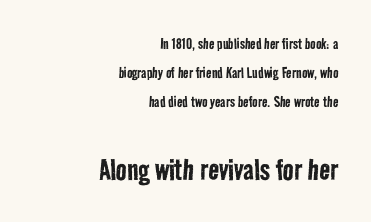
{"serif": "no", "bold": "no", "weight": "regular", "width": "condensed", "stroke_contrast": "low", "x_height": "medium", "monospaced": "no", "underline": "no", "align": "right", "line_spacing": "normal", "line_spacing_ratio": 1.61, "letter_spacing": "normal", "letter_spacing_em": 0.0, "larger_block": "second", "size_ratio": 2.0, "glyph_px": 36}
